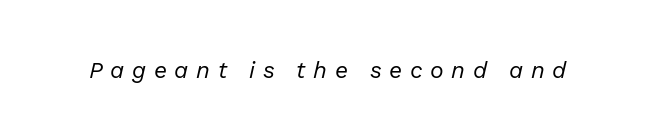
The image shows 23 px text type, italic (leaning right); set unusually wide letter spacing (+0.33 em), not underlined.
